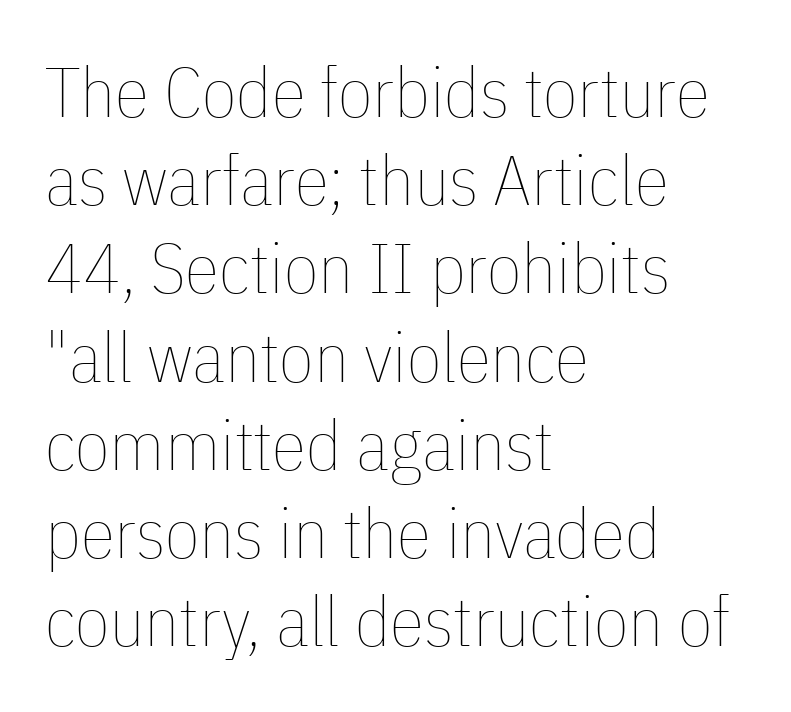
{"italic": "no", "bold": "no", "weight": "thin", "width": "condensed", "stroke_contrast": "low", "x_height": "medium", "monospaced": "no", "underline": "no", "align": "left", "line_spacing": "normal", "line_spacing_ratio": 1.26, "letter_spacing": "normal", "letter_spacing_em": 0.0, "glyph_px": 70}
